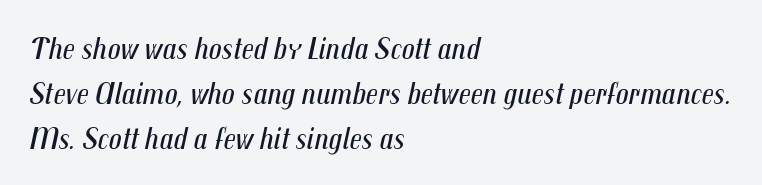
The image shows 32 px regular-weight, condensed type, italic (leaning right); set left-aligned, normal line spacing (1.41x), normal letter spacing, not underlined; medium stroke contrast and a medium x-height.
